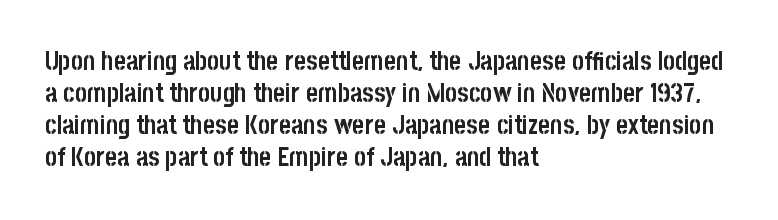
Alignment: flush left. A clean baseline with only descenders dipping below it. Vertical strokes here are truly vertical. Every letter is thick-stroked: bold, no question. A typesetter would call this zero additional tracking.
